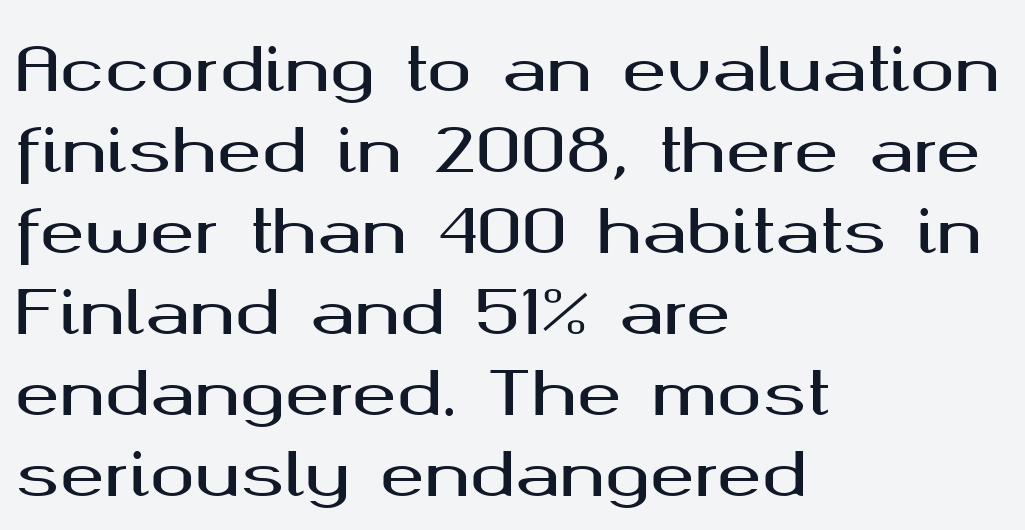
{"serif": "no", "italic": "no", "width": "wide", "stroke_contrast": "medium", "x_height": "medium", "monospaced": "no", "underline": "no", "align": "left", "line_spacing": "normal", "line_spacing_ratio": 1.35, "letter_spacing": "normal", "letter_spacing_em": 0.0, "glyph_px": 60}
